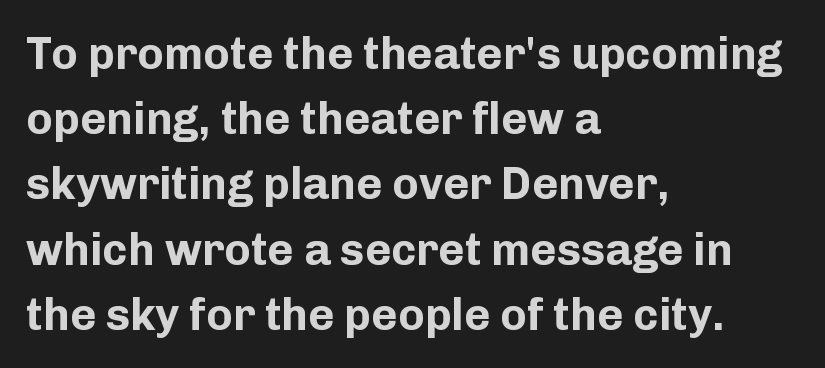
The image shows 45 px bold sans-serif type, upright; set left-aligned, normal line spacing (1.45x), normal letter spacing, not underlined; low stroke contrast and a medium x-height.
